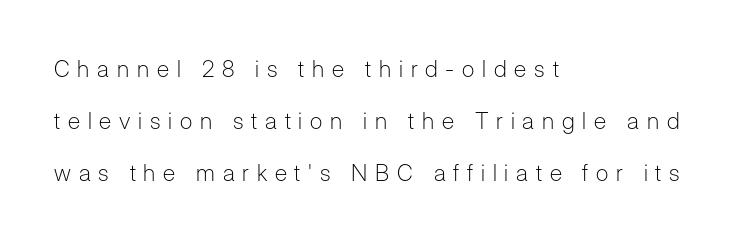
The image shows 23 px text type, upright; set left-aligned, loose line spacing (2.27x), unusually wide letter spacing (+0.34 em), not underlined.
